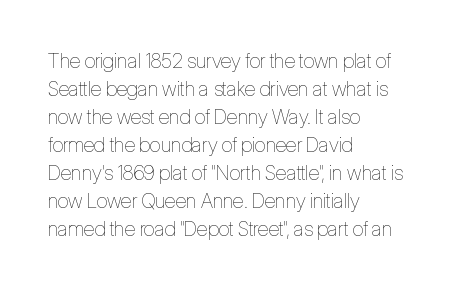
{"italic": "no", "bold": "no", "underline": "no", "align": "left", "line_spacing": "normal", "line_spacing_ratio": 1.4, "letter_spacing": "normal", "letter_spacing_em": 0.0, "glyph_px": 20}
